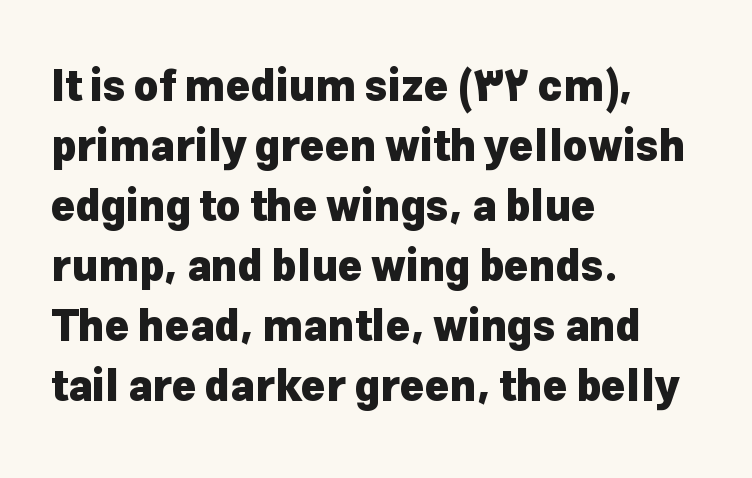
The image shows 42 px heavy sans-serif type, upright; set left-aligned, normal line spacing (1.43x), normal letter spacing, not underlined; low stroke contrast and a medium x-height.
